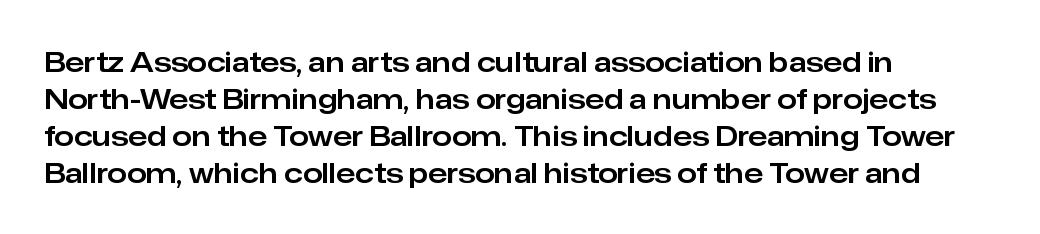
The image shows 28 px sans-serif type, upright; set left-aligned, normal line spacing (1.32x), normal letter spacing, not underlined; low stroke contrast and a medium x-height.
